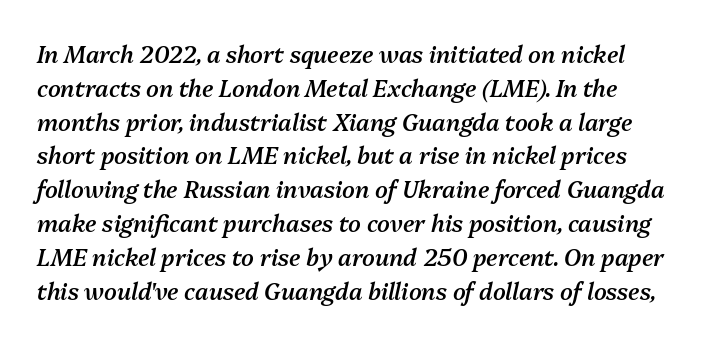
Q: Is the text bold? A: Semi-bold.
Q: Is the text italic (slanted)? A: Yes, it leans right by about 13 degrees.
Q: Is the text underlined? A: No.
Q: Is the spacing between letters normal or unusually wide? A: Normal.
Q: Is the spacing between lines tight, normal or loose? A: Normal.
